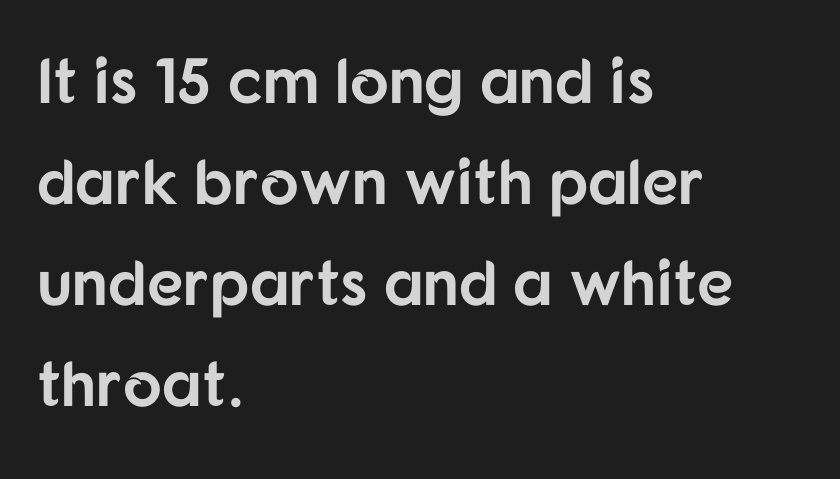
The image shows 64 px bold sans-serif type, upright; set left-aligned, normal line spacing (1.58x), normal letter spacing, not underlined; low stroke contrast and a medium x-height.
